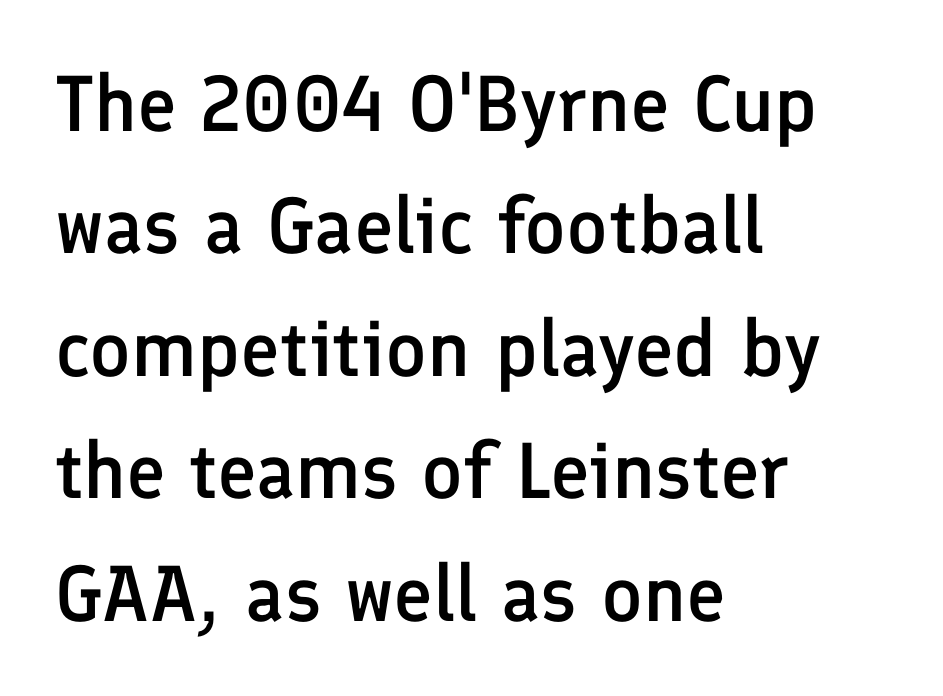
Only glyphs here, with clear space below each row. Bold? Not quite — semibold, heavier than regular but stopping short. Type style note: lacks serifs. Unlike italic type, these characters show no tilt at all. Each letter keeps its own natural width here, so spacing adapts to shape.
